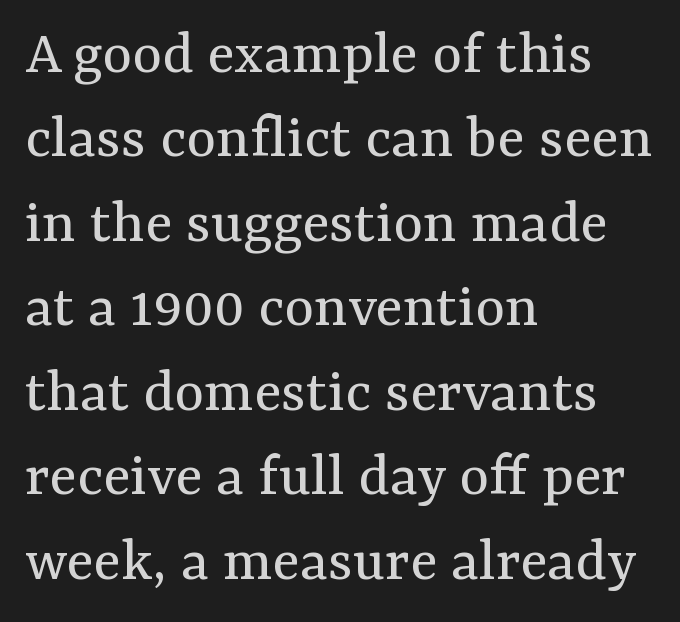
Honestly, the letter spacing is just normal — you wouldn't notice it. Compared with typical paragraphs, the rows here are spaced about the same. Every stem runs plumb, perpendicular to the baseline. The strip under each line holds only bare page. Stems here are at most as thick as an everyday book face. Line beginnings align vertically; line endings do not.
